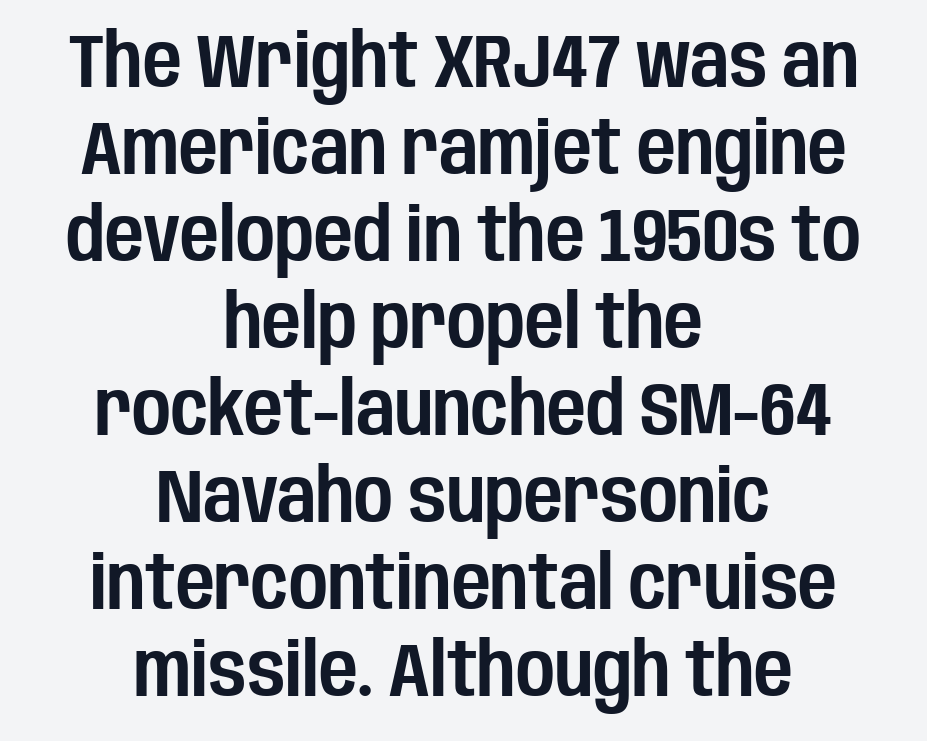
{"serif": "no", "italic": "no", "width": "condensed", "stroke_contrast": "low", "x_height": "large", "monospaced": "no", "underline": "no", "align": "center", "line_spacing_ratio": 1.16, "letter_spacing": "normal", "letter_spacing_em": 0.0, "glyph_px": 75}
